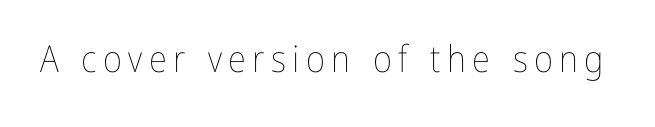
The image shows 37 px thin, condensed type, upright; set not underlined; low stroke contrast and a medium x-height.
